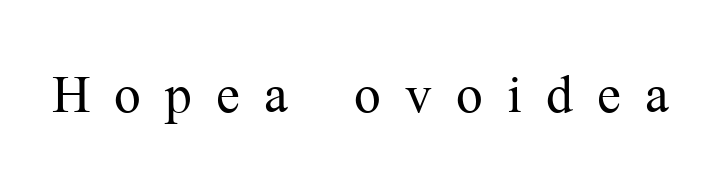
The face looks like a standard text weight, possibly lighter. The space beneath each line is pristine and unruled. The lettering stays uniformly vertical, giving the passage a roman look. Varying glyph widths throughout — classic text-font behaviour. Unlike a clean sans, this face finishes its strokes with serifs. Students, note that the glyphs here are deliberately spaced far apart.
